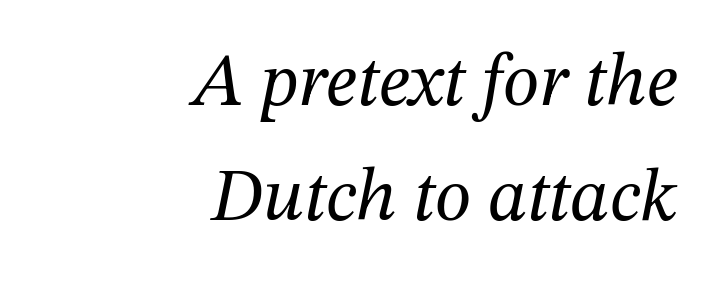
{"serif": "yes", "italic": "yes", "lean": "right", "slant_degrees": 12, "bold": "no", "weight": "regular", "width": "normal", "stroke_contrast": "medium", "x_height": "medium", "monospaced": "no", "underline": "no", "align": "right", "line_spacing": "normal", "line_spacing_ratio": 1.55, "letter_spacing": "normal", "letter_spacing_em": 0.0, "glyph_px": 74}
